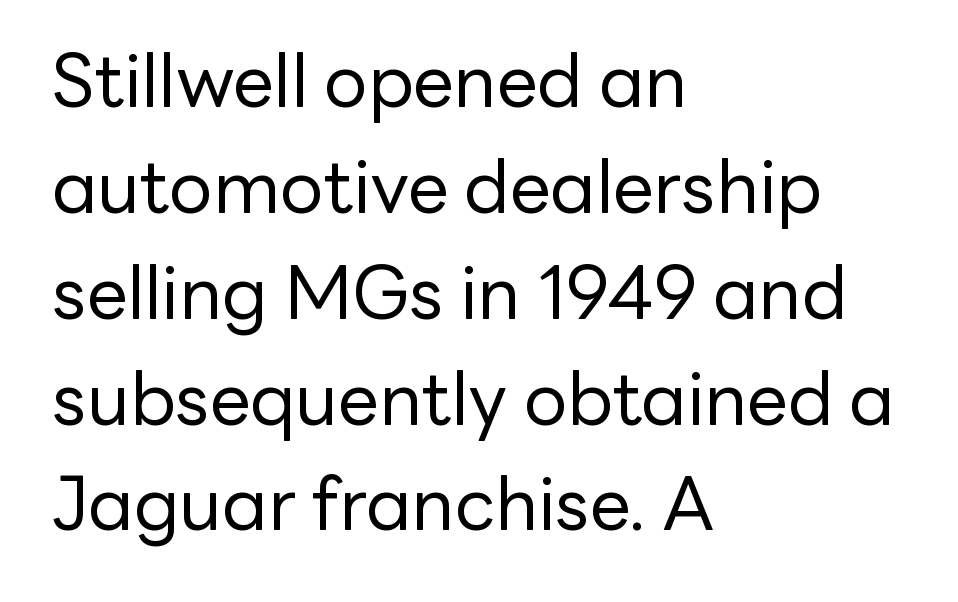
{"serif": "no", "italic": "no", "bold": "no", "weight": "regular", "width": "normal", "stroke_contrast": "low", "x_height": "medium", "monospaced": "no", "underline": "no", "align": "left", "line_spacing": "normal", "line_spacing_ratio": 1.45, "letter_spacing": "normal", "letter_spacing_em": 0.0, "glyph_px": 73}
